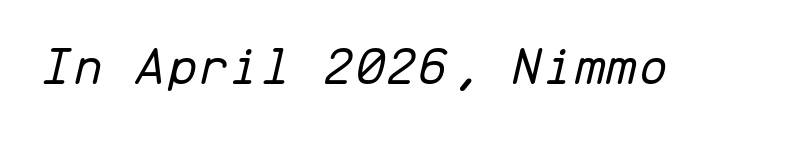
Q: Is the text bold? A: No.
Q: Is the text italic (slanted)? A: Yes, it leans right by about 13 degrees.
Q: Is the text underlined? A: No.
Q: Is the spacing between letters normal or unusually wide? A: Normal.
Q: Width (condensed, normal, or wide)? A: Normal.
Q: Stroke contrast? A: Low.
Q: x-height? A: Medium.
Q: Monospaced? A: Yes.
